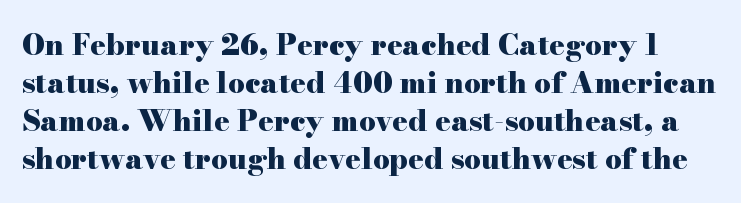
{"serif": "yes", "italic": "no", "bold": "yes", "weight": "heavy", "width": "wide", "stroke_contrast": "high", "x_height": "small", "monospaced": "no", "underline": "no", "line_spacing": "normal", "line_spacing_ratio": 1.31, "letter_spacing": "normal", "letter_spacing_em": 0.0, "glyph_px": 29}
